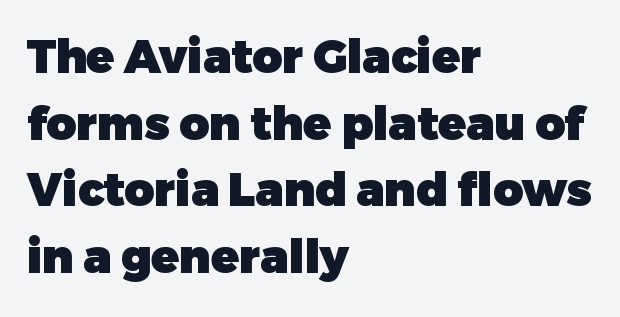
{"serif": "no", "italic": "no", "bold": "yes", "weight": "heavy", "width": "normal", "stroke_contrast": "low", "x_height": "medium", "monospaced": "no", "underline": "no", "align": "left", "line_spacing": "normal", "line_spacing_ratio": 1.45, "letter_spacing": "normal", "letter_spacing_em": 0.0, "glyph_px": 46}
